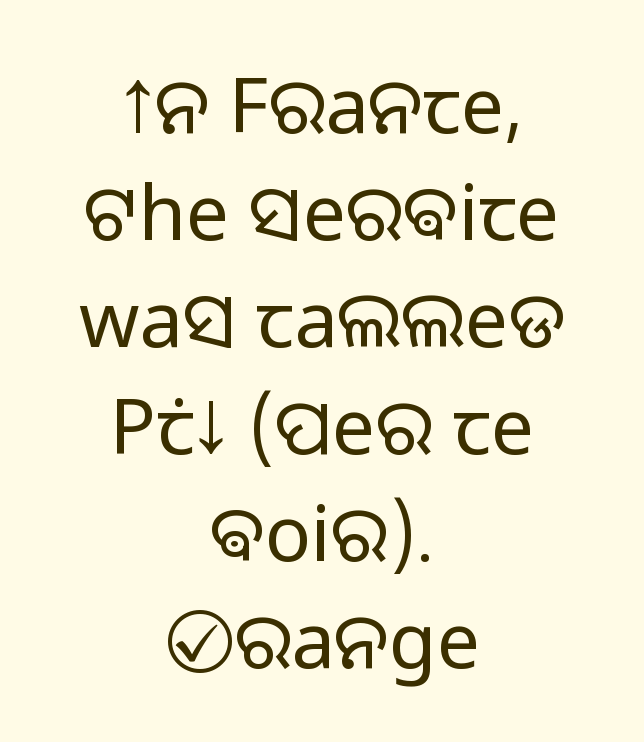
Q: Is the text bold? A: No.
Q: Is the text italic (slanted)? A: No, it is upright.
Q: Is the typeface a serif or a sans-serif typeface? A: Sans-serif.
Q: Is the text underlined? A: No.
Q: How is the paragraph aligned? A: Centered.
Q: Is the spacing between letters normal or unusually wide? A: Normal.
Q: Is the spacing between lines tight, normal or loose? A: Normal.
Q: Width (condensed, normal, or wide)? A: Normal.
Q: Stroke contrast? A: Low.
Q: x-height? A: Medium.
Q: Monospaced? A: No.
